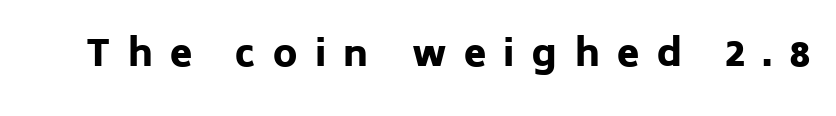
Q: Is the text bold? A: Yes.
Q: Is the text italic (slanted)? A: No, it is upright.
Q: Is the typeface a serif or a sans-serif typeface? A: Sans-serif.
Q: Is the text underlined? A: No.
Q: Is the spacing between letters normal or unusually wide? A: Unusually wide.
Q: Width (condensed, normal, or wide)? A: Normal.
Q: Stroke contrast? A: Low.
Q: x-height? A: Medium.
Q: Monospaced? A: No.
